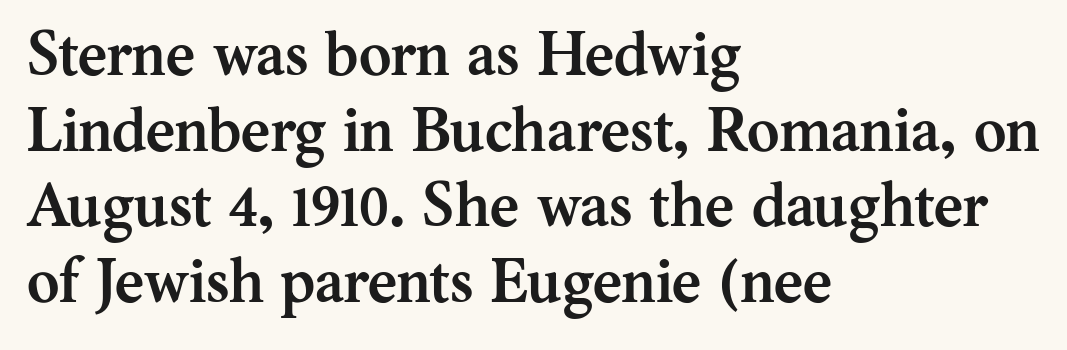
Note the varied advance widths — an 'i' is clearly narrower than an 'm'. The baseline area is clear. Look at the bottom of the vertical strokes: they flare into serifs here. Typesetter's note: full bold, strokes at maximum text heaviness. Line starts are locked; line ends wander.
